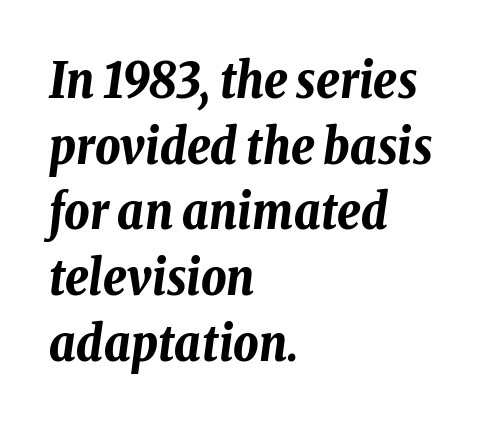
{"italic": "yes", "lean": "right", "slant_degrees": 8, "bold": "yes", "weight": "bold", "width": "condensed", "stroke_contrast": "low", "x_height": "medium", "monospaced": "no", "underline": "no", "align": "left", "line_spacing": "normal", "line_spacing_ratio": 1.34, "letter_spacing": "normal", "letter_spacing_em": 0.0, "glyph_px": 49}
